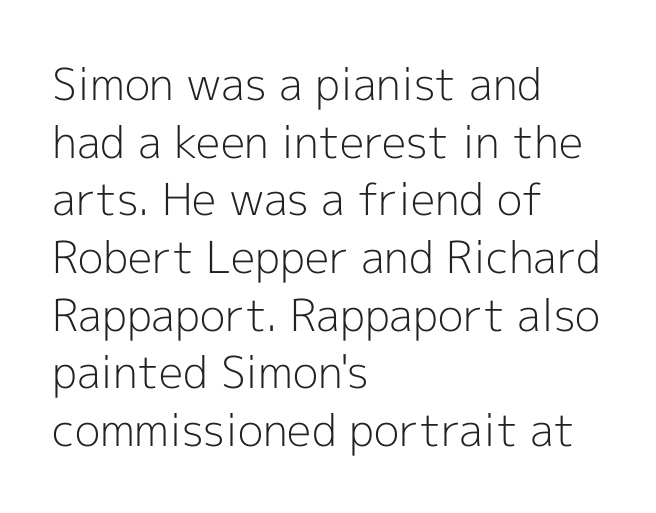
The image shows 44 px light sans-serif type, upright; set left-aligned, normal line spacing (1.31x), normal letter spacing, not underlined; a medium x-height.
